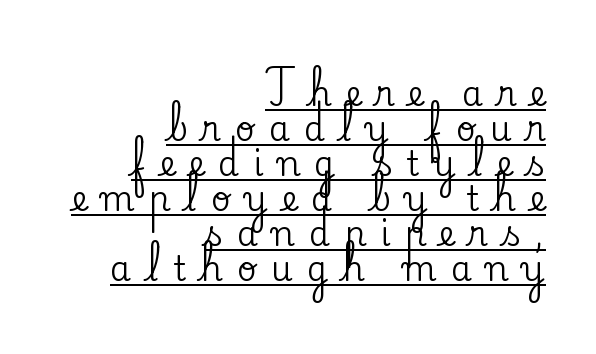
Q: Is the text italic (slanted)? A: No, it is upright.
Q: Is the typeface a serif or a sans-serif typeface? A: Serif.
Q: Is the text underlined? A: Yes.
Q: How is the paragraph aligned? A: Right-aligned.
Q: Is the spacing between letters normal or unusually wide? A: Unusually wide.
Q: Is the spacing between lines tight, normal or loose? A: Tight.
Q: Width (condensed, normal, or wide)? A: Normal.
Q: Stroke contrast? A: Low.
Q: x-height? A: Small.
Q: Monospaced? A: No.
